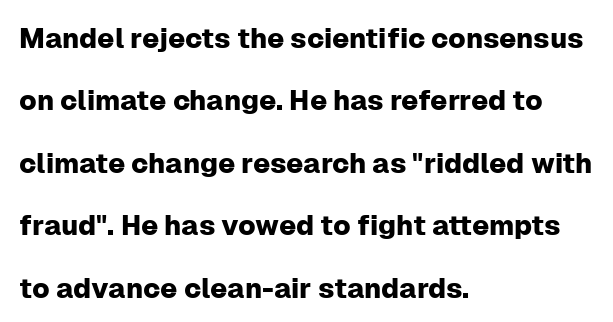
Q: Is the text italic (slanted)? A: No, it is upright.
Q: Is the typeface a serif or a sans-serif typeface? A: Sans-serif.
Q: Is the text underlined? A: No.
Q: How is the paragraph aligned? A: Left-aligned.
Q: Is the spacing between letters normal or unusually wide? A: Normal.
Q: Is the spacing between lines tight, normal or loose? A: Loose.
Q: Width (condensed, normal, or wide)? A: Normal.
Q: Stroke contrast? A: Low.
Q: x-height? A: Medium.
Q: Monospaced? A: No.
